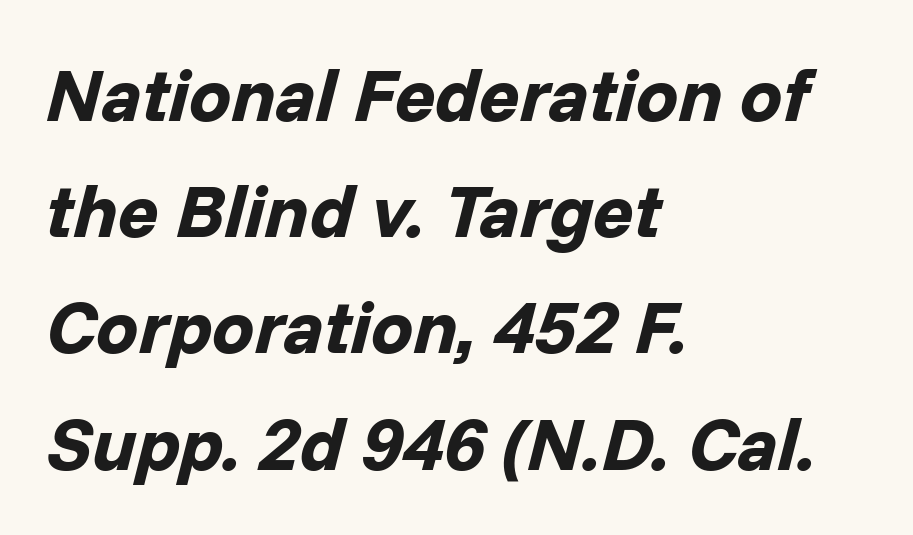
Q: Is the text bold? A: Yes.
Q: Is the text italic (slanted)? A: Yes, it leans right by about 14 degrees.
Q: Is the text underlined? A: No.
Q: How is the paragraph aligned? A: Left-aligned.
Q: Is the spacing between letters normal or unusually wide? A: Normal.
Q: Is the spacing between lines tight, normal or loose? A: Normal.
Q: Width (condensed, normal, or wide)? A: Normal.
Q: Stroke contrast? A: Low.
Q: x-height? A: Medium.
Q: Monospaced? A: No.
